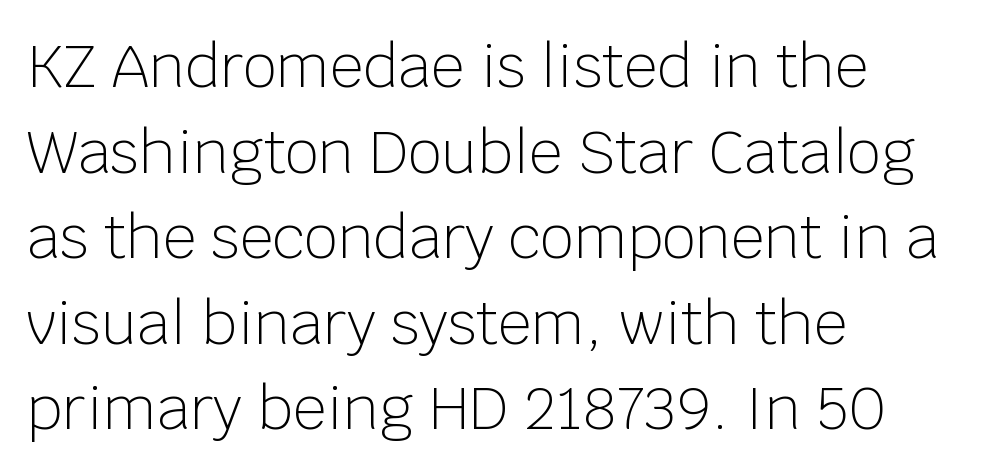
Q: Is the text bold? A: No.
Q: Is the text italic (slanted)? A: No, it is upright.
Q: Is the typeface a serif or a sans-serif typeface? A: Sans-serif.
Q: Is the text underlined? A: No.
Q: How is the paragraph aligned? A: Left-aligned.
Q: Is the spacing between letters normal or unusually wide? A: Normal.
Q: Is the spacing between lines tight, normal or loose? A: Normal.
Q: Width (condensed, normal, or wide)? A: Normal.
Q: Stroke contrast? A: Low.
Q: x-height? A: Large.
Q: Monospaced? A: No.
